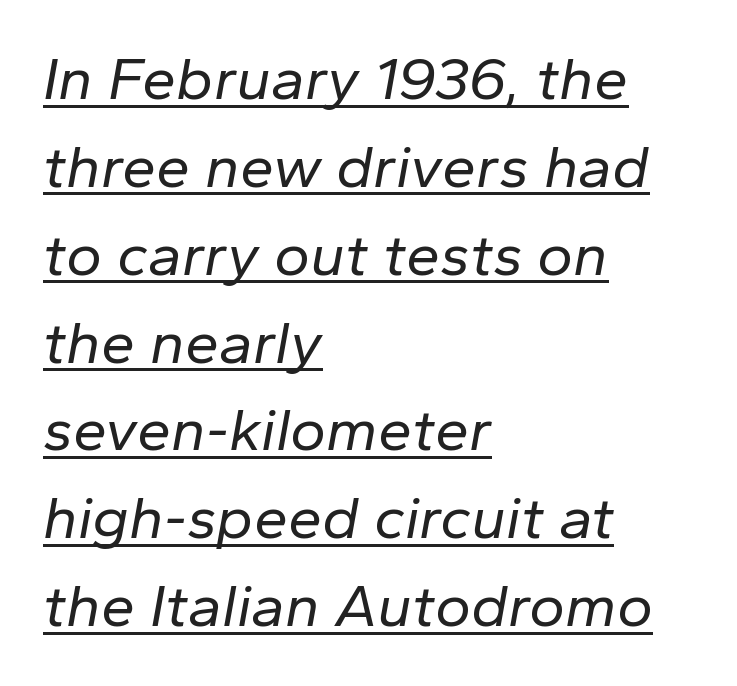
Q: Is the text bold? A: No.
Q: Is the text italic (slanted)? A: Yes, it leans right by about 10 degrees.
Q: Is the text underlined? A: Yes.
Q: How is the paragraph aligned? A: Left-aligned.
Q: Is the spacing between letters normal or unusually wide? A: Normal.
Q: Is the spacing between lines tight, normal or loose? A: Normal.
Q: Width (condensed, normal, or wide)? A: Normal.
Q: Stroke contrast? A: Low.
Q: x-height? A: Medium.
Q: Monospaced? A: No.
